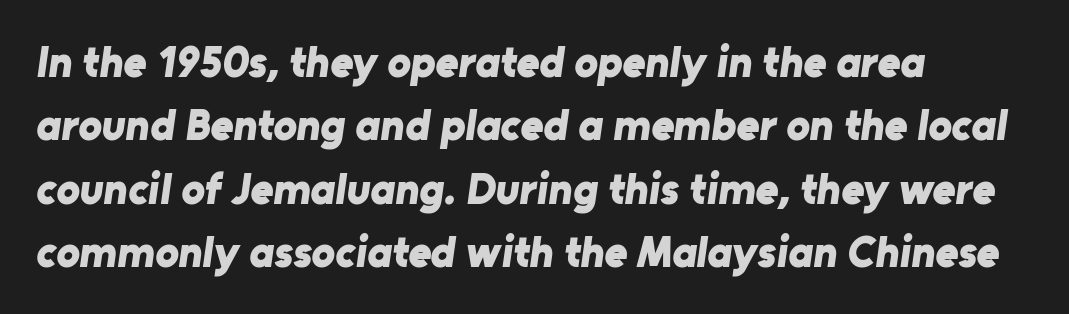
{"serif": "no", "bold": "yes", "weight": "bold", "width": "normal", "stroke_contrast": "low", "x_height": "medium", "monospaced": "no", "underline": "no", "align": "left", "line_spacing": "normal", "line_spacing_ratio": 1.44, "letter_spacing": "normal", "letter_spacing_em": 0.0, "glyph_px": 44}
